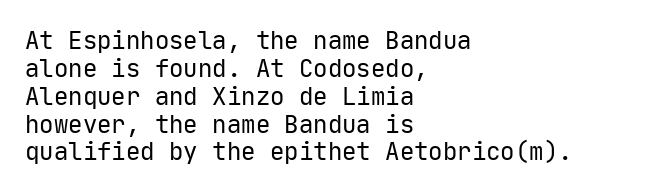
Q: Is the text bold? A: No.
Q: Is the text italic (slanted)? A: No, it is upright.
Q: Is the text underlined? A: No.
Q: How is the paragraph aligned? A: Left-aligned.
Q: Is the spacing between letters normal or unusually wide? A: Normal.
